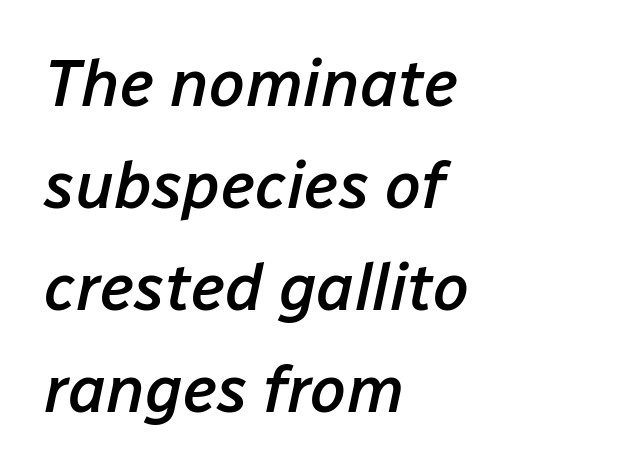
The image shows 65 px semibold type, italic (leaning right); set left-aligned, normal line spacing (1.57x), normal letter spacing, not underlined; low stroke contrast and a medium x-height.
